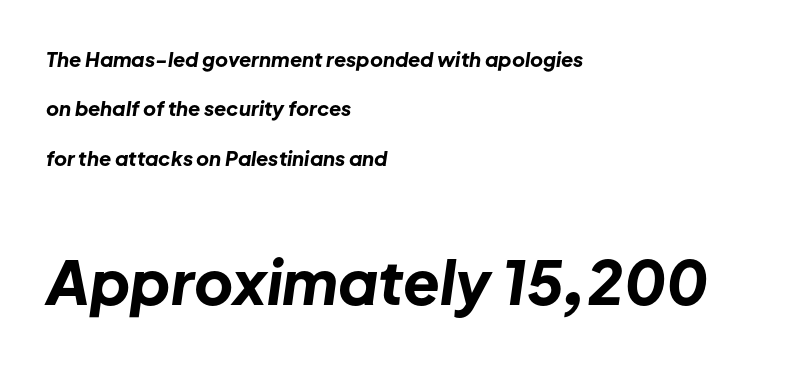
{"italic": "yes", "lean": "right", "slant_degrees": 8, "bold": "yes", "weight": "bold", "width": "normal", "stroke_contrast": "low", "x_height": "medium", "monospaced": "no", "underline": "no", "align": "left", "line_spacing": "loose", "line_spacing_ratio": 2.47, "letter_spacing": "normal", "letter_spacing_em": 0.0, "larger_block": "second", "size_ratio": 3.0, "glyph_px": 60}
